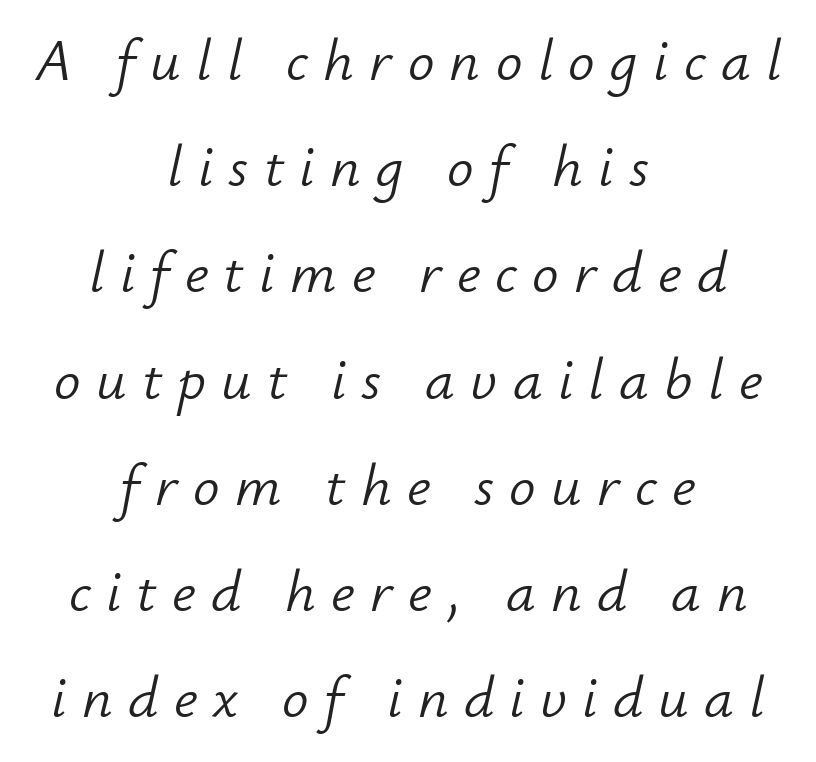
{"italic": "yes", "lean": "right", "slant_degrees": 12, "bold": "no", "weight": "light", "width": "normal", "stroke_contrast": "low", "x_height": "small", "monospaced": "no", "underline": "no", "align": "center", "line_spacing_ratio": 1.8, "letter_spacing": "wide", "letter_spacing_em": 0.26, "glyph_px": 59}
